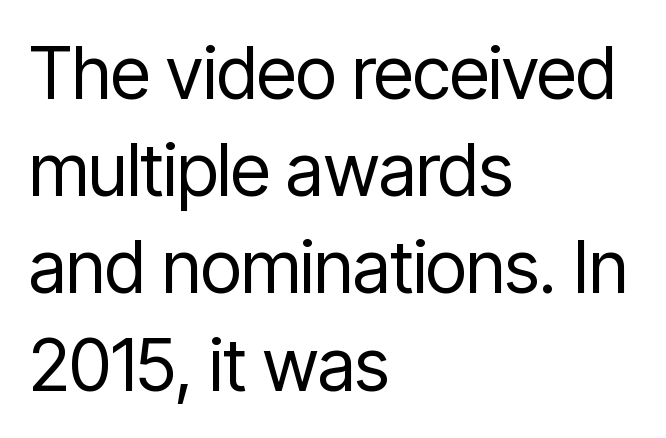
This reads as an unemphasized weight, regular at the heaviest. This rendering leaves character spacing at its baseline value. No word sits above an underline. Here the designer chose a conventional face with non-uniform glyph widths. Teacher's note: observe the even left margin — that is flush-left alignment.
